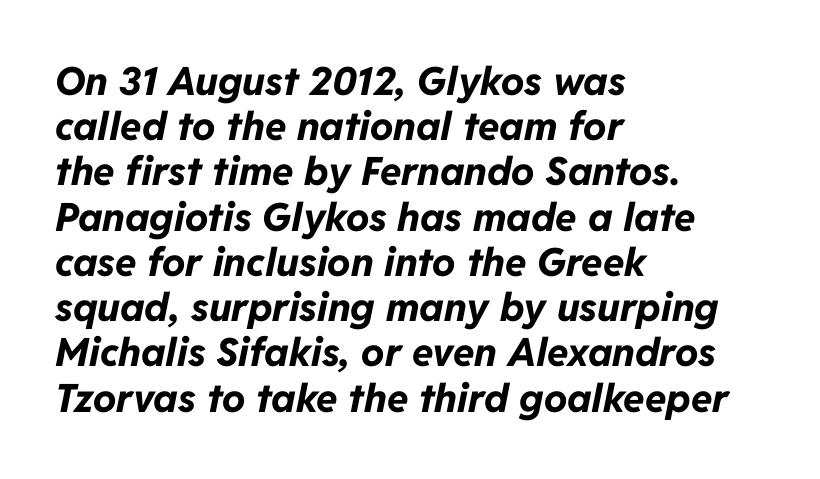
Q: Is the text bold? A: Yes.
Q: Is the text italic (slanted)? A: Yes, it leans right by about 11 degrees.
Q: Is the text underlined? A: No.
Q: How is the paragraph aligned? A: Left-aligned.
Q: Is the spacing between letters normal or unusually wide? A: Normal.
Q: Width (condensed, normal, or wide)? A: Normal.
Q: Stroke contrast? A: Low.
Q: x-height? A: Medium.
Q: Monospaced? A: No.
